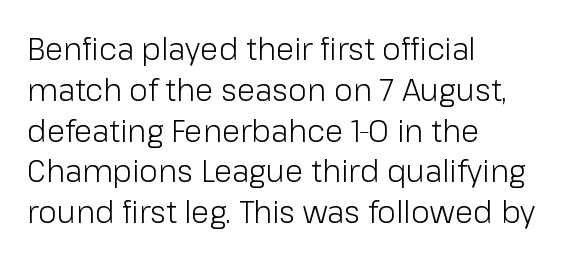
The baseline area is clear. Quick note: interline space is typical. This is roman type, the default non-slanted kind. The lines in this sample share a left origin and differ only in where they stop. Each letter keeps its own natural width here, so spacing adapts to shape.
